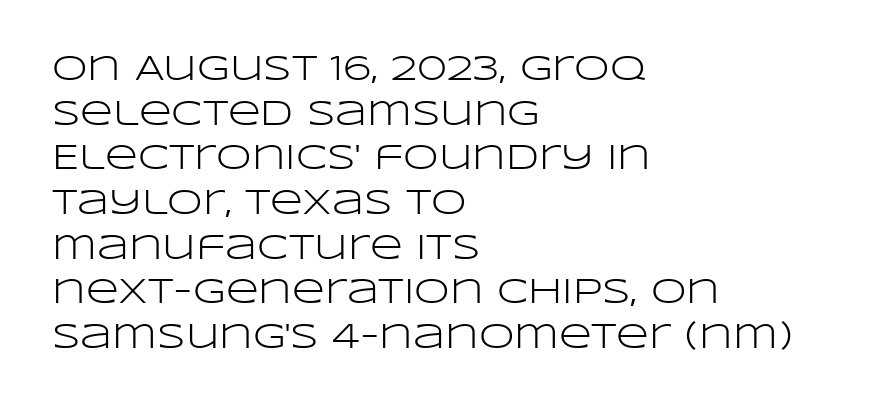
The passage shown is typed in a proportional face where columns would drift. The typeface chosen for these lines omits serifs. Words float on clear page, feet unadorned. The weight would be labelled regular, book, light, or lighter still. Every character sits straight up, as roman type does. Each line starts at the same left margin while the right side varies.
